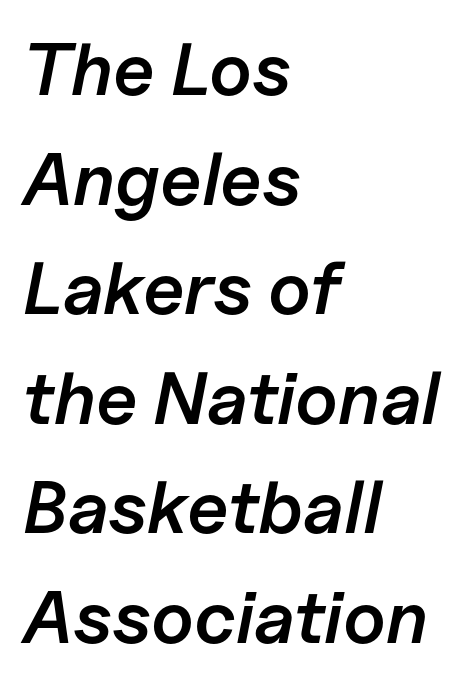
{"italic": "yes", "lean": "right", "slant_degrees": 11, "bold": "semi", "weight": "semibold", "width": "normal", "stroke_contrast": "low", "x_height": "medium", "monospaced": "no", "underline": "no", "align": "left", "line_spacing": "normal", "line_spacing_ratio": 1.48, "letter_spacing": "normal", "letter_spacing_em": 0.0, "glyph_px": 74}
